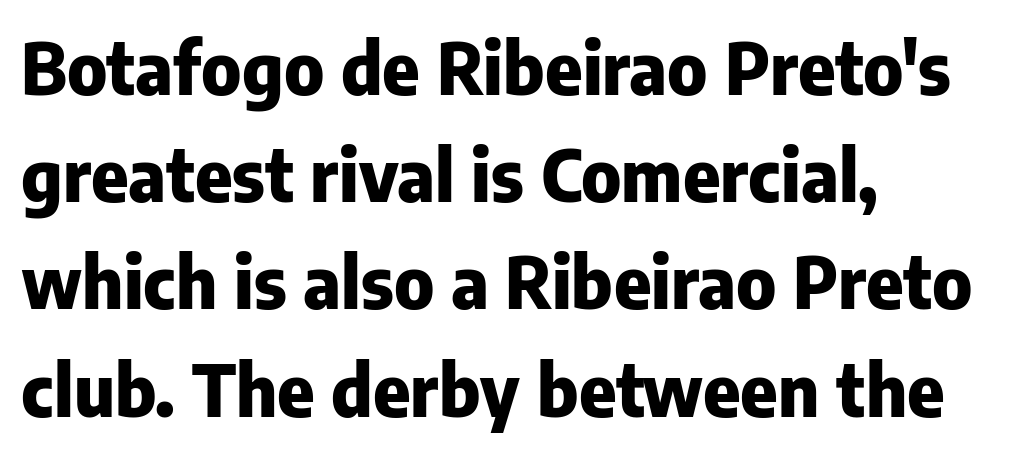
Serif or sans? Sans — the stroke terminals are bare. Nobody drew a line under any word here. The letters advance in unequal steps, a hallmark of proportional type. Set as a true bold cut, around the 700 mark.
